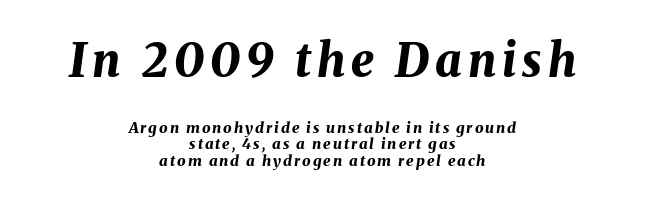
The rendering uses natural spacing where letterforms have individual widths. Summary of weight: heavy, a full bold. Just letters on the line, the space beneath them empty. The more generous point size was reserved for the upper chunk. Honestly, the rows look squashed on top of each other. Layout note: lines centered.
